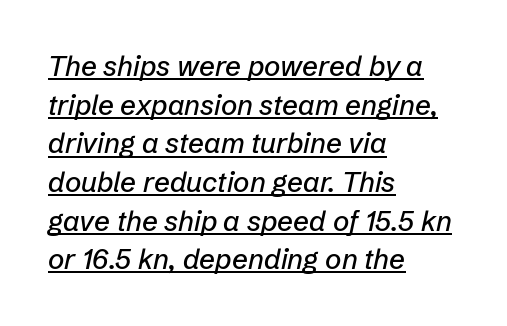
In terms of posture, this sample is oblique. Successive baselines arrive at the customary interval. The type is set solid horizontally, with unmodified tracking. Is this a fixed-width face? No — the glyphs have proportional, varying widths. This sample carries an underscore along the baseline area.
